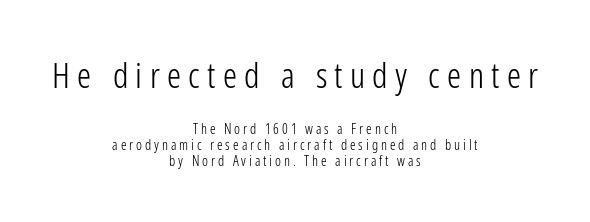
{"serif": "no", "italic": "no", "bold": "no", "weight": "light", "width": "condensed", "stroke_contrast": "low", "x_height": "medium", "monospaced": "no", "underline": "no", "align": "center", "line_spacing_ratio": 1.16, "letter_spacing": "wide", "letter_spacing_em": 0.21, "larger_block": "first", "size_ratio": 2.5, "glyph_px": 35}
